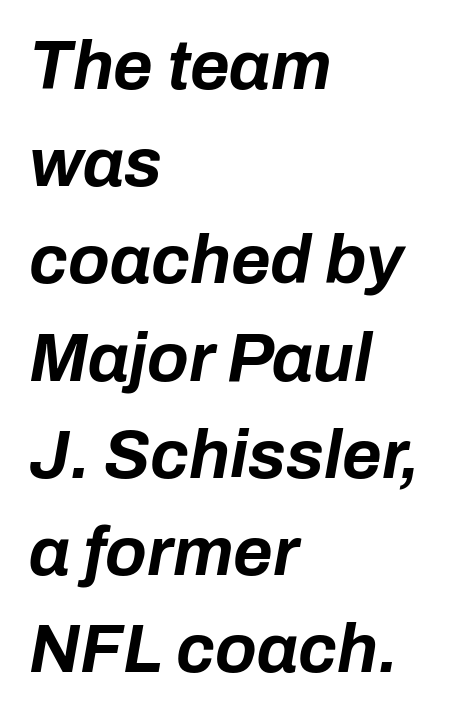
{"italic": "yes", "lean": "right", "slant_degrees": 10, "bold": "yes", "weight": "bold", "width": "normal", "stroke_contrast": "low", "x_height": "medium", "monospaced": "no", "underline": "no", "align": "left", "line_spacing": "normal", "line_spacing_ratio": 1.43, "letter_spacing": "normal", "letter_spacing_em": 0.0, "glyph_px": 68}
